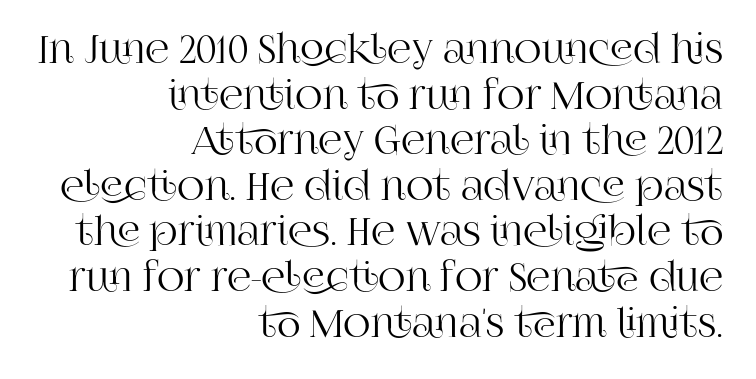
Unlike a clean sans, this face finishes its strokes with serifs. Letter spacing: default. Unmarked baselines from the first word to the last. One-word summary of the alignment: right. This sample uses an upright cut, with every glyph sitting square on the baseline. The face used here is proportionally spaced, like ordinary book or web type.
